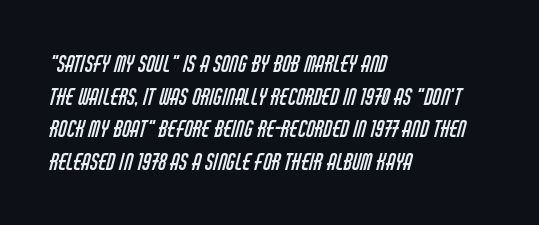
You could call the tracking neutral — neither tight nor loose. Counters stay open thanks to moderate or lighter strokes. Compared with typical paragraphs, the rows here are spaced about the same. Plain, unruled lines of type.
